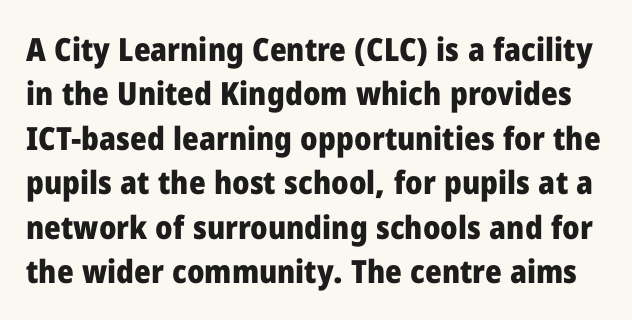
Q: Is the text bold? A: Yes.
Q: Is the text italic (slanted)? A: No, it is upright.
Q: Is the typeface a serif or a sans-serif typeface? A: Sans-serif.
Q: Is the text underlined? A: No.
Q: Is the spacing between letters normal or unusually wide? A: Normal.
Q: Is the spacing between lines tight, normal or loose? A: Normal.
Q: Width (condensed, normal, or wide)? A: Normal.
Q: Stroke contrast? A: Low.
Q: x-height? A: Medium.
Q: Monospaced? A: No.
